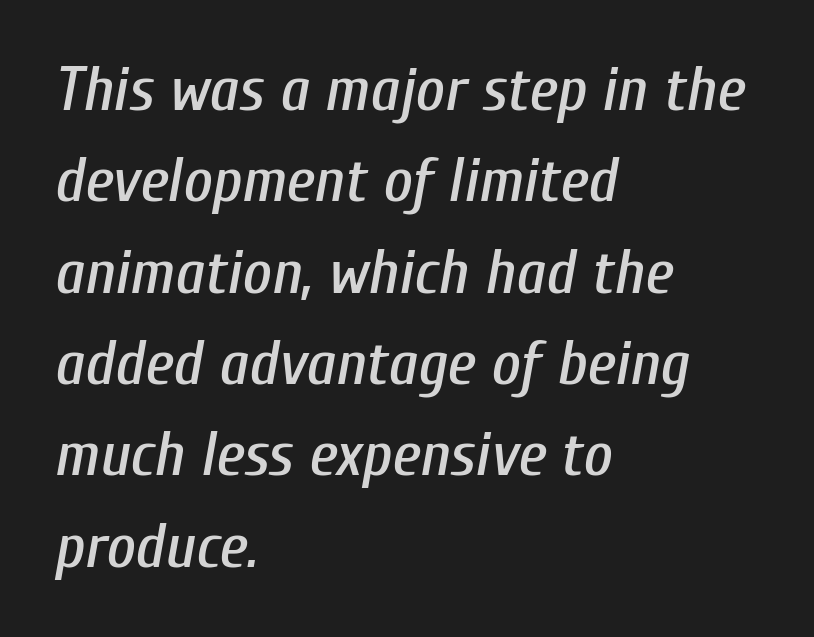
Note the varied advance widths — an 'i' is clearly narrower than an 'm'. Caption: standard tracking, unaltered. Line spacing here is normal. The rendering applies a slant to the glyphs. Leftover space on each line is placed entirely after the last word.
